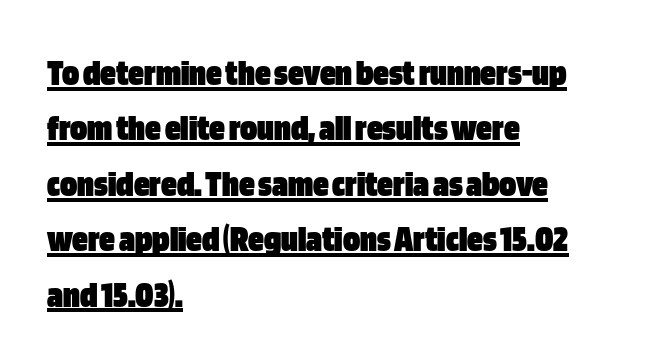
{"serif": "no", "italic": "no", "bold": "yes", "weight": "heavy", "width": "condensed", "stroke_contrast": "low", "x_height": "large", "monospaced": "no", "underline": "yes", "align": "left", "line_spacing": "normal", "line_spacing_ratio": 1.42, "letter_spacing": "normal", "letter_spacing_em": 0.0, "glyph_px": 39}
